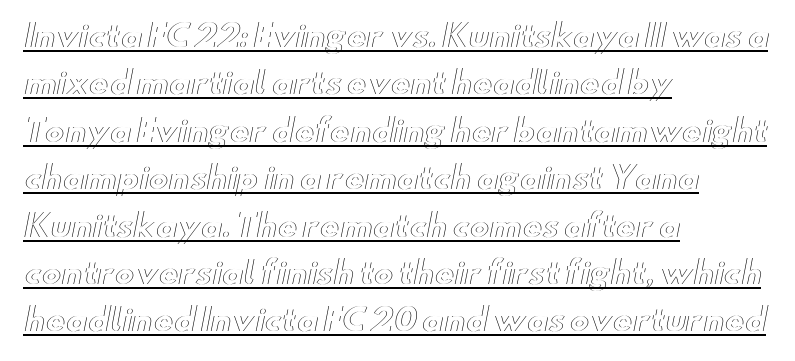
Spacing between characters is what you'd get straight out of the box. The face used here is proportionally spaced, like ordinary book or web type. Students, observe the line beneath the letters — that is underlining. Vertically, the passage feels balanced, rows spaced as you'd expect.
